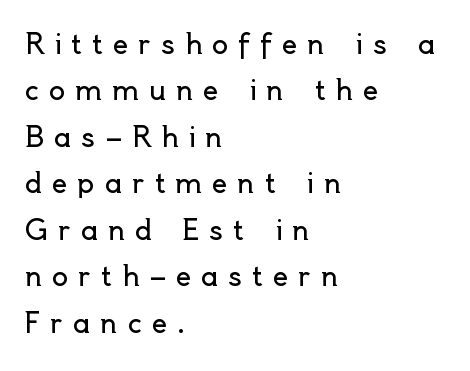
Compared with a typical body face, this is equally light or lighter still. Inter-character spacing is expanded well beyond the font's built-in metrics. Nobody drew a line under any word here. Compared with a centered layout, this one pins lines to the left instead. You can tell it's not italic because the verticals are truly vertical.
